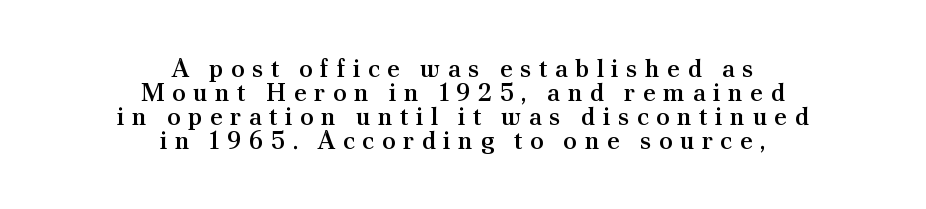
Is the type bold? Partly — it's a semibold, heavier than regular but not fully bold. The vertical gap from one line to the next is small. The rag falls on both sides of this text block equally. Just letters on the line, the space beneath them empty. The lettering stays uniformly vertical, giving the passage a roman look.
